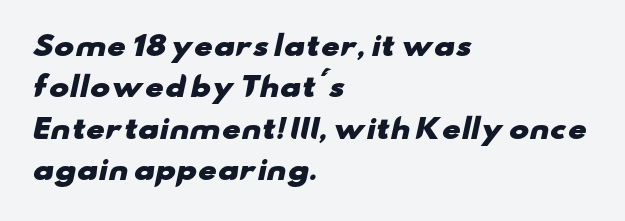
Q: Is the text bold? A: Yes.
Q: Is the text underlined? A: No.
Q: How is the paragraph aligned? A: Left-aligned.
Q: Is the spacing between letters normal or unusually wide? A: Normal.
Q: Is the spacing between lines tight, normal or loose? A: Normal.
